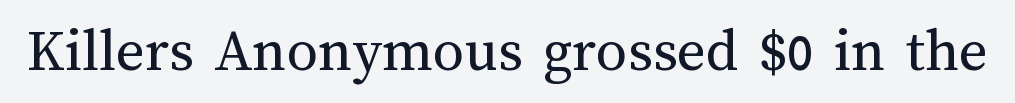
Q: Is the text bold? A: No.
Q: Is the text italic (slanted)? A: No, it is upright.
Q: Is the text underlined? A: No.
Q: Is the spacing between letters normal or unusually wide? A: Normal.
Q: Width (condensed, normal, or wide)? A: Normal.
Q: Stroke contrast? A: Medium.
Q: x-height? A: Medium.
Q: Monospaced? A: No.
